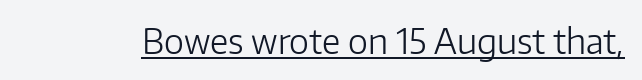
The image shows 34 px light sans-serif type, upright; set normal letter spacing, underlined; low stroke contrast and a medium x-height.
